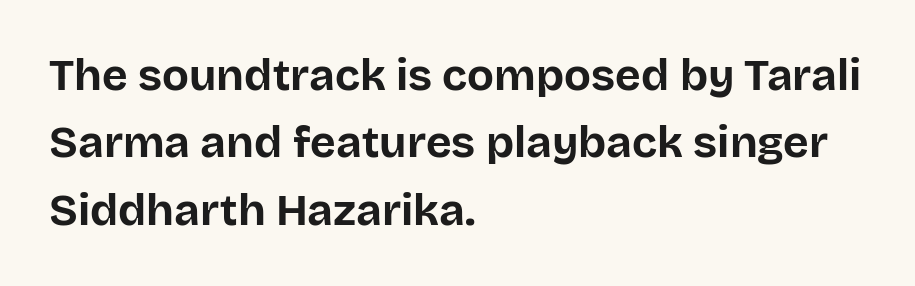
The face used here is proportionally spaced, like ordinary book or web type. Is the letter spacing exaggerated? No — it looks like the ordinary default. The text was rendered using a sans face with plain stroke endings. Only glyphs here, with clear space below each row. Is the block centered? No — it sits flush against the left margin. This is the regular roman posture of the typeface.
